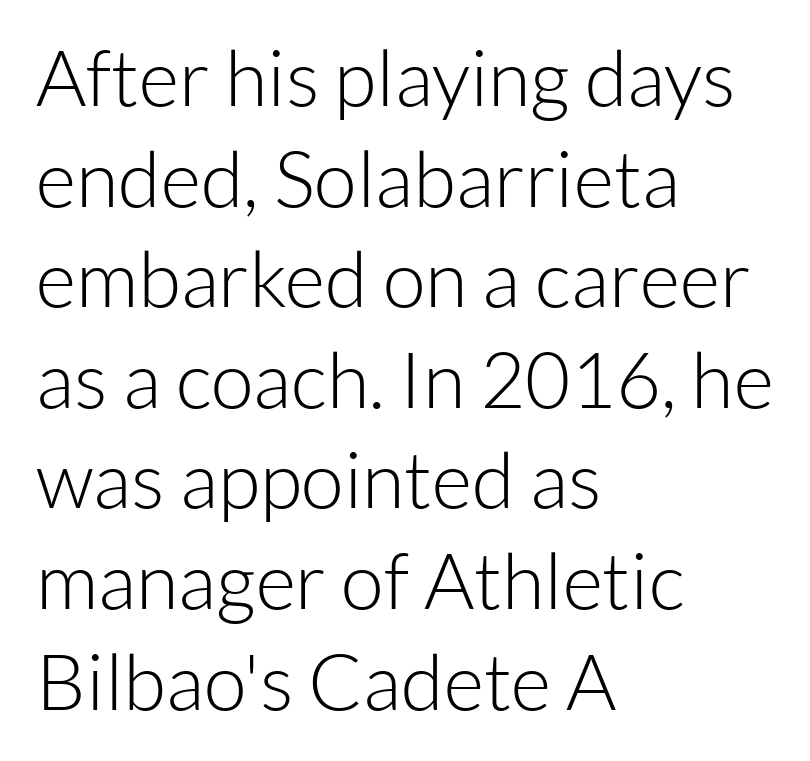
{"serif": "no", "italic": "no", "bold": "no", "weight": "light", "width": "normal", "stroke_contrast": "low", "x_height": "medium", "monospaced": "no", "underline": "no", "align": "left", "line_spacing": "normal", "line_spacing_ratio": 1.29, "letter_spacing": "normal", "letter_spacing_em": 0.0, "glyph_px": 78}
